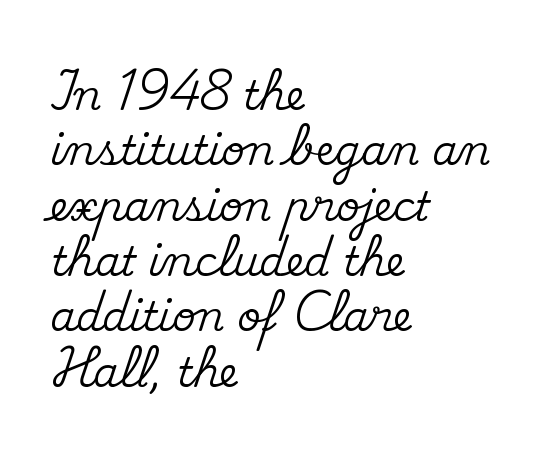
Compared with typical body copy, the letter spacing here is the same. The passage shown is typed in a proportional face where columns would drift. Look at the bottom of the vertical strokes: they flare into serifs here. Beneath every word, the page is bare.
